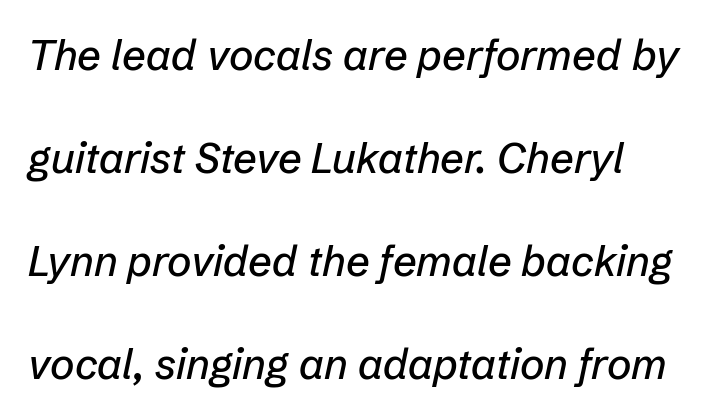
The image shows 42 px text type, italic (leaning right); set loose line spacing (2.45x), normal letter spacing, not underlined; low stroke contrast and a medium x-height.
